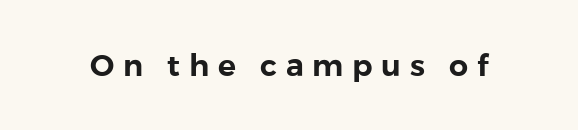
Q: Is the text italic (slanted)? A: No, it is upright.
Q: Is the typeface a serif or a sans-serif typeface? A: Sans-serif.
Q: Is the text underlined? A: No.
Q: Is the spacing between letters normal or unusually wide? A: Unusually wide.
Q: Width (condensed, normal, or wide)? A: Normal.
Q: x-height? A: Medium.
Q: Monospaced? A: No.
